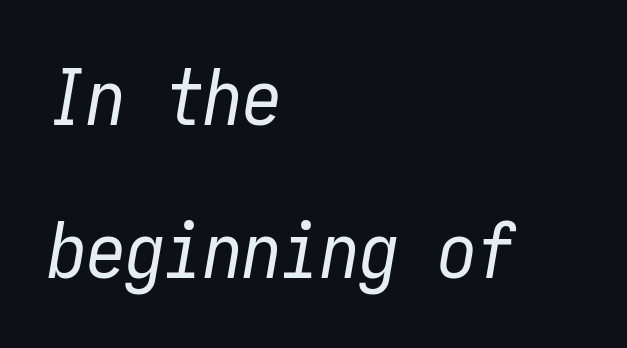
Compared with a centered layout, this one pins lines to the left instead. The characters are drawn with everyday or finer stroke widths. Posture: slanted. Just letters on the line, the space beneath them empty. The block of text is sparse from top to bottom, with ample space between rows.
